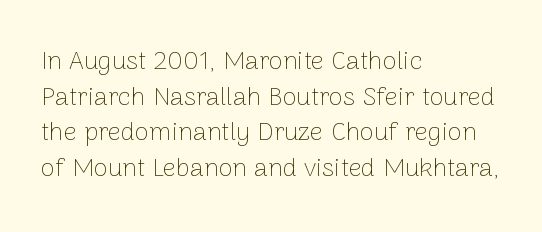
{"italic": "no", "bold": "no", "underline": "no", "align": "left", "line_spacing": "normal", "line_spacing_ratio": 1.37, "letter_spacing": "normal", "letter_spacing_em": 0.0, "glyph_px": 26}
